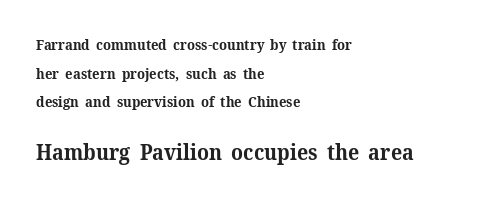
The strokes are fattened all the way to bold. The lines are quadded left. The letters stand upright; this is a roman face. Two sizes are in play, and the larger belongs to the second block. The foot of each line stays bare and open.
